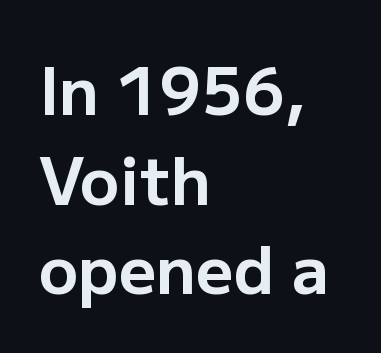
Examine the stroke ends and you'll find no serifs. Compared with a centered layout, this one pins lines to the left instead. A bare baseline throughout the passage. Do the characters align in a grid? No, the font is proportional. Regarding leading, the lines here are spaced in the standard way. A roman cut, with each character standing at attention.
